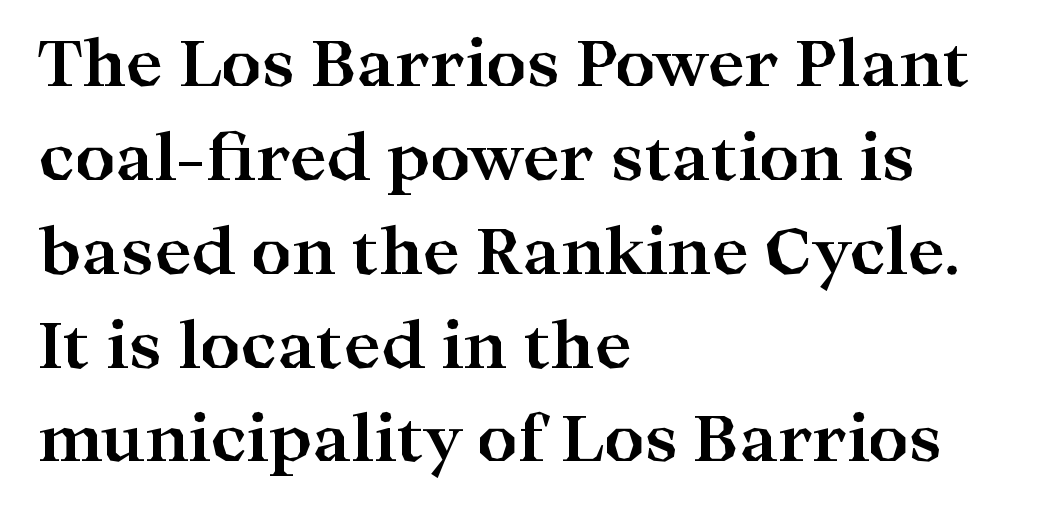
The image shows 63 px bold, wide serif type, upright; set left-aligned, normal line spacing (1.49x), normal letter spacing, not underlined; high stroke contrast and a medium x-height.
